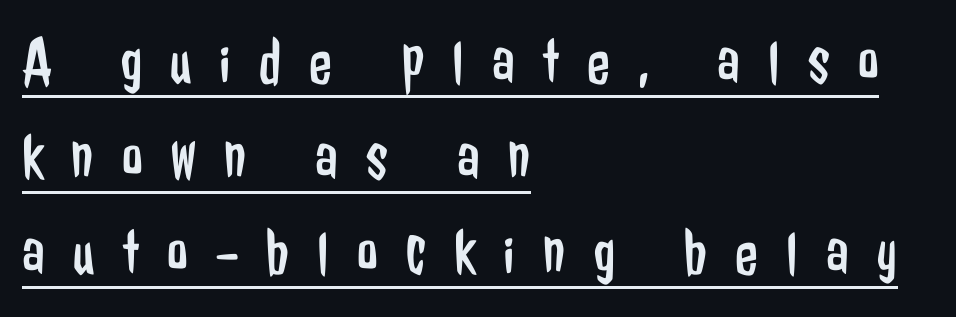
Q: Is the text bold? A: No.
Q: Is the text italic (slanted)? A: No, it is upright.
Q: Is the typeface a serif or a sans-serif typeface? A: Sans-serif.
Q: Is the text underlined? A: Yes.
Q: How is the paragraph aligned? A: Left-aligned.
Q: Is the spacing between letters normal or unusually wide? A: Unusually wide.
Q: Is the spacing between lines tight, normal or loose? A: Normal.
Q: Width (condensed, normal, or wide)? A: Condensed.
Q: Stroke contrast? A: Low.
Q: x-height? A: Medium.
Q: Monospaced? A: No.
